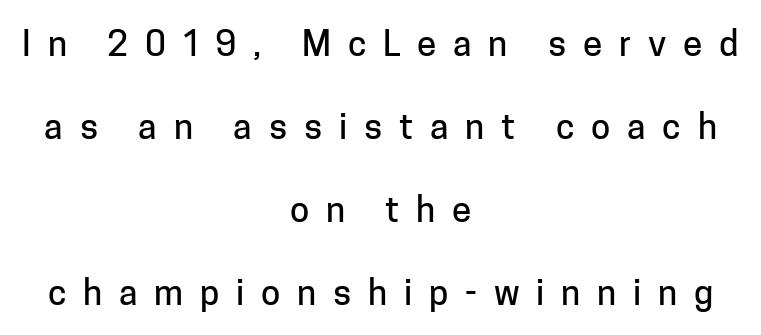
The typesetter chose a symmetrical, centered arrangement here. I'd call this a sans setting — the letters go barefoot. Type without underlining. Display-style spreading of the glyphs; the letterfit is very open. Leading: increased.
